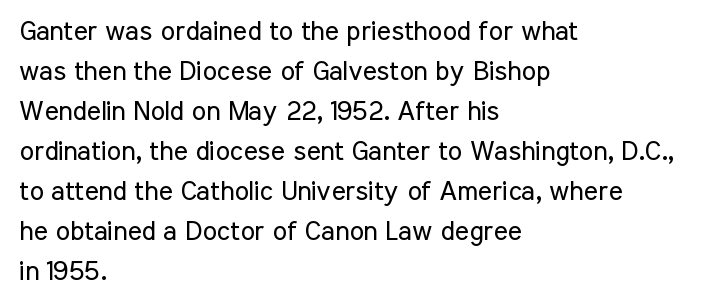
The image shows 27 px text type, upright; set left-aligned, normal line spacing (1.48x), normal letter spacing, not underlined.
